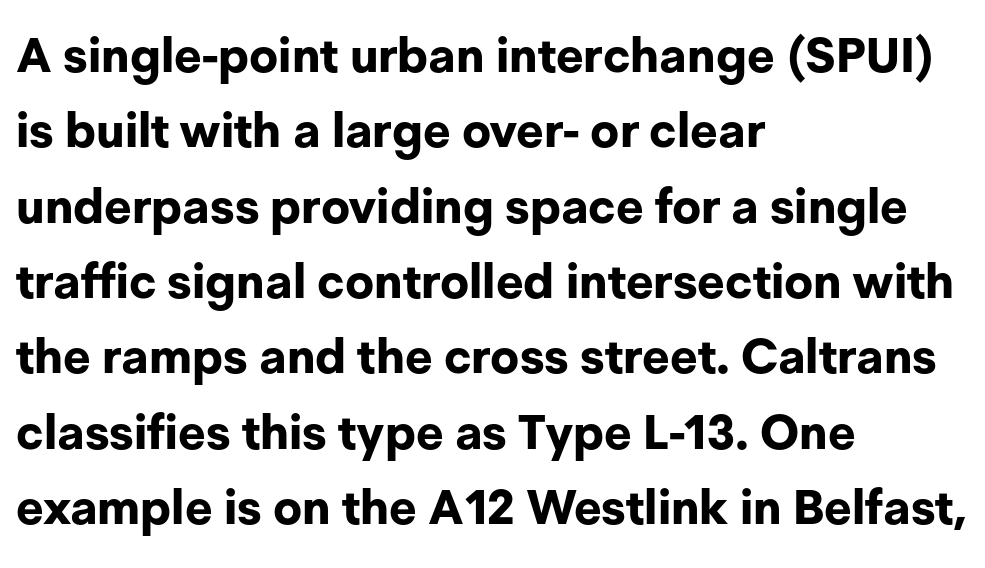
Q: Is the text bold? A: Yes.
Q: Is the text italic (slanted)? A: No, it is upright.
Q: Is the typeface a serif or a sans-serif typeface? A: Sans-serif.
Q: Is the text underlined? A: No.
Q: How is the paragraph aligned? A: Left-aligned.
Q: Is the spacing between letters normal or unusually wide? A: Normal.
Q: Is the spacing between lines tight, normal or loose? A: Normal.
Q: Width (condensed, normal, or wide)? A: Normal.
Q: Stroke contrast? A: Low.
Q: x-height? A: Medium.
Q: Monospaced? A: No.
